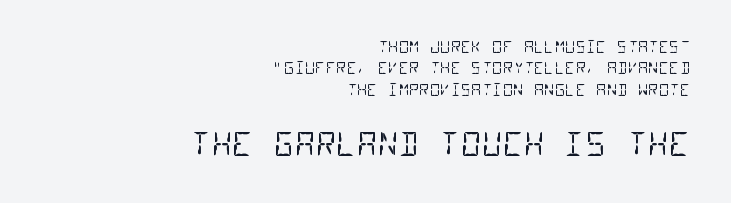
Q: Is the text bold? A: No.
Q: Is the typeface a serif or a sans-serif typeface? A: Sans-serif.
Q: Is the text underlined? A: No.
Q: How is the paragraph aligned? A: Right-aligned.
Q: Is the spacing between letters normal or unusually wide? A: Normal.
Q: Is the spacing between lines tight, normal or loose? A: Normal.
Q: Which block of text is set in a larger size, the first (top) or the second (bottom)? A: The second (bottom) one.
Q: Width (condensed, normal, or wide)? A: Condensed.
Q: Stroke contrast? A: Low.
Q: x-height? A: Large.
Q: Monospaced? A: Yes.
